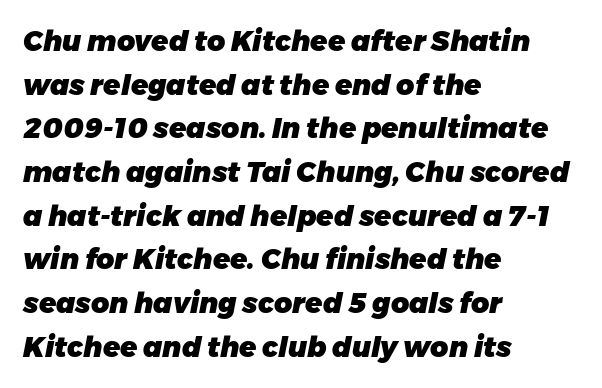
The image shows 28 px heavy type, italic (leaning right); set left-aligned, normal line spacing (1.56x), normal letter spacing, not underlined; low stroke contrast and a medium x-height.
